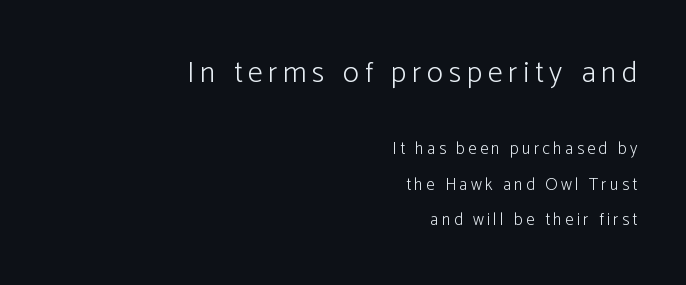
The text was rendered using a sans face with plain stroke endings. Is this a fixed-width face? No — the glyphs have proportional, varying widths. Counters stay open thanks to moderate or lighter strokes. This layout puts the oversized block above and the modest block below.
